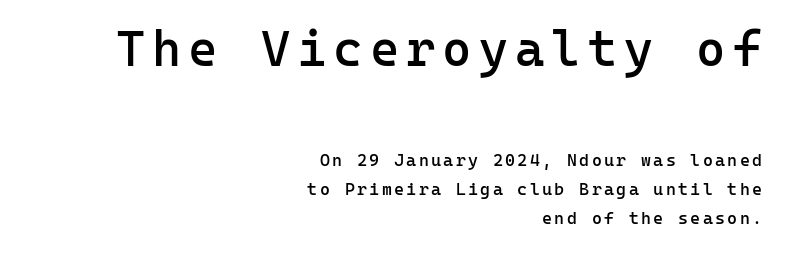
This is sans-serif lettering, the kind often seen on screens and signage. Layout note: lines flush right. The specimen omits any rule beneath the text block's lines. This sample keeps an unexceptional amount of space between lines.
